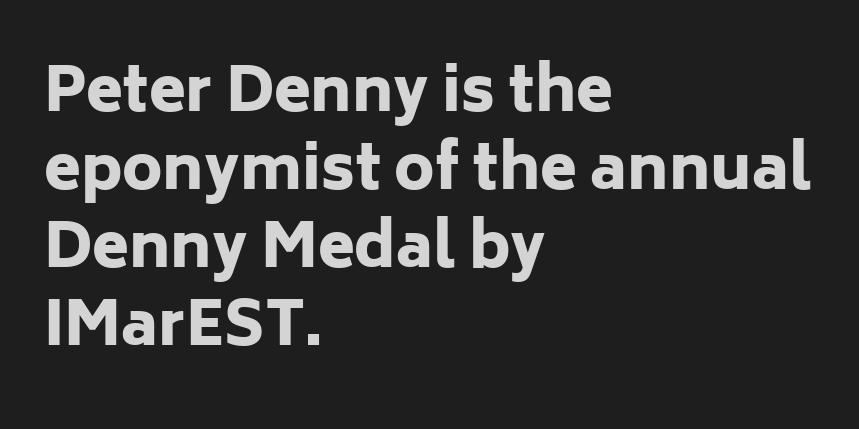
{"serif": "no", "italic": "no", "bold": "yes", "weight": "heavy", "width": "normal", "stroke_contrast": "low", "x_height": "medium", "monospaced": "no", "underline": "no", "align": "left", "line_spacing": "normal", "line_spacing_ratio": 1.3, "letter_spacing": "normal", "letter_spacing_em": 0.0, "glyph_px": 60}
